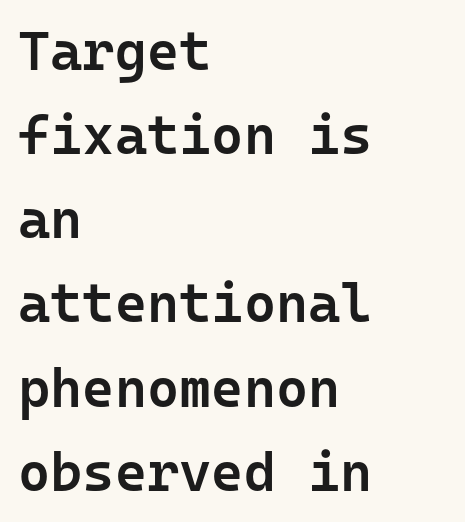
The image shows 55 px semibold sans-serif type, upright, monospaced; set left-aligned, normal line spacing (1.53x), normal letter spacing, not underlined; low stroke contrast and a medium x-height.
